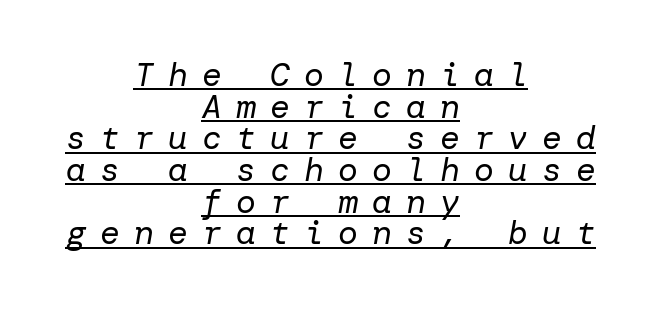
Q: Is the text bold? A: No.
Q: Is the text italic (slanted)? A: Yes, it leans right by about 10 degrees.
Q: Is the text underlined? A: Yes.
Q: How is the paragraph aligned? A: Centered.
Q: Is the spacing between letters normal or unusually wide? A: Unusually wide.
Q: Is the spacing between lines tight, normal or loose? A: Tight.
Q: Width (condensed, normal, or wide)? A: Normal.
Q: Stroke contrast? A: Low.
Q: x-height? A: Medium.
